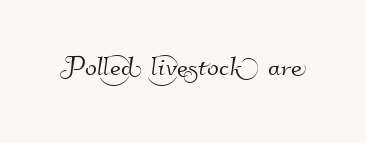
Q: Is the typeface a serif or a sans-serif typeface? A: Sans-serif.
Q: Is the text underlined? A: No.
Q: Is the spacing between letters normal or unusually wide? A: Normal.
Q: Width (condensed, normal, or wide)? A: Normal.
Q: Stroke contrast? A: High.
Q: x-height? A: Small.
Q: Monospaced? A: No.
